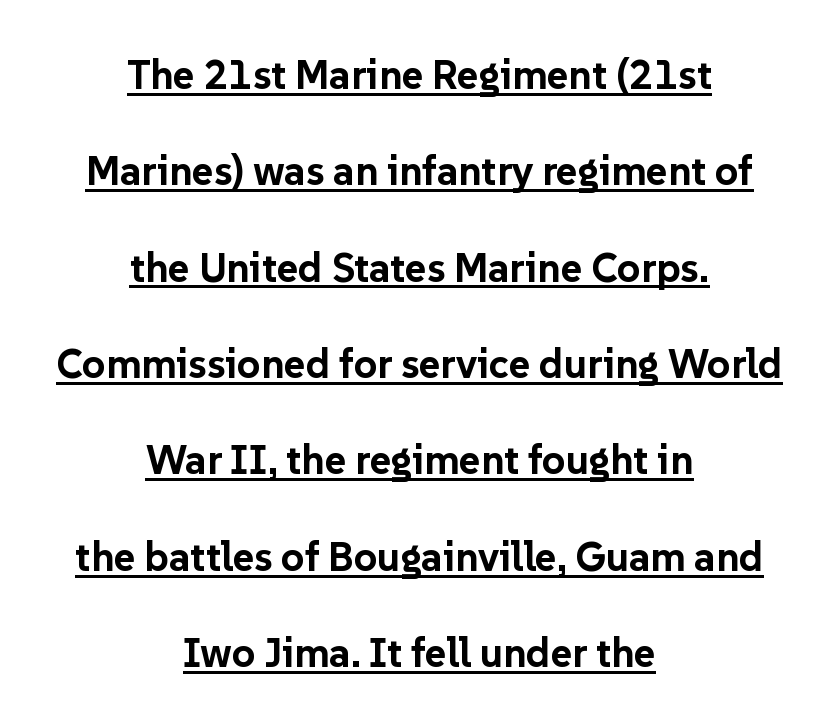
The image shows 41 px bold sans-serif type, upright; set centered, loose line spacing (2.35x), normal letter spacing, underlined; low stroke contrast and a medium x-height.
